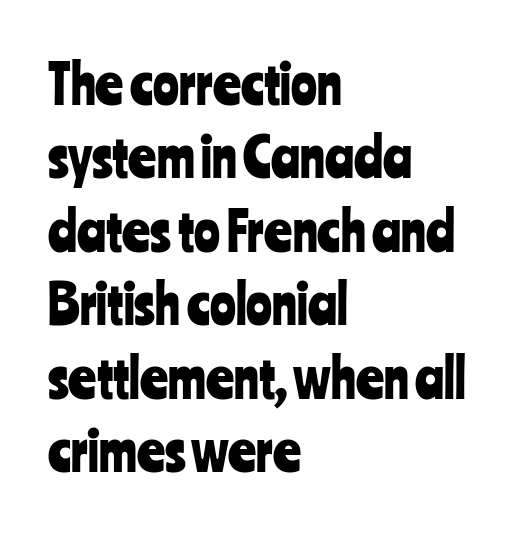
{"serif": "no", "italic": "no", "width": "condensed", "stroke_contrast": "low", "x_height": "medium", "monospaced": "no", "underline": "no", "align": "left", "line_spacing": "normal", "line_spacing_ratio": 1.36, "letter_spacing": "normal", "letter_spacing_em": 0.0, "glyph_px": 54}
